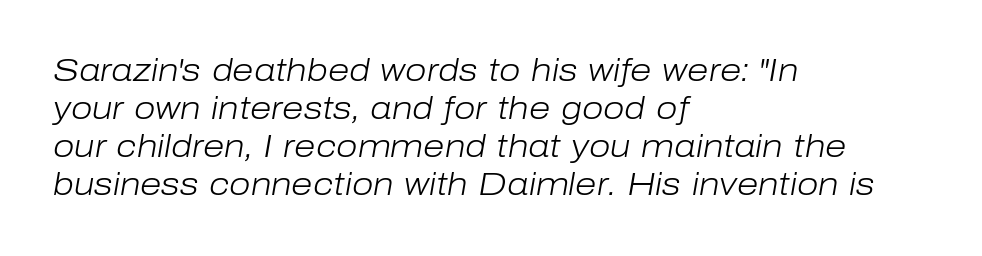
{"italic": "yes", "lean": "right", "slant_degrees": 10, "bold": "no", "weight": "light", "width": "normal", "stroke_contrast": "low", "x_height": "medium", "monospaced": "no", "underline": "no", "align": "left", "line_spacing_ratio": 1.23, "letter_spacing": "normal", "letter_spacing_em": 0.0, "glyph_px": 31}
